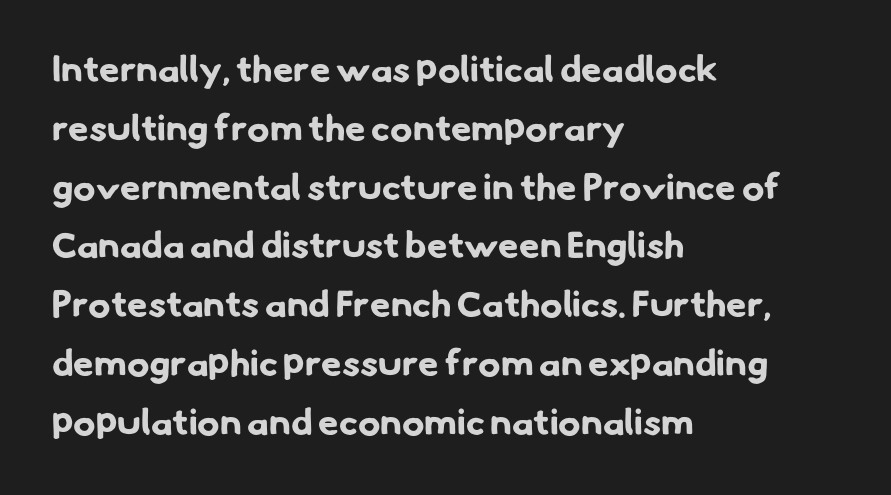
Q: Is the text bold? A: Yes.
Q: Is the typeface a serif or a sans-serif typeface? A: Sans-serif.
Q: Is the text underlined? A: No.
Q: How is the paragraph aligned? A: Left-aligned.
Q: Is the spacing between letters normal or unusually wide? A: Normal.
Q: Is the spacing between lines tight, normal or loose? A: Normal.
Q: Width (condensed, normal, or wide)? A: Normal.
Q: Stroke contrast? A: Low.
Q: x-height? A: Small.
Q: Monospaced? A: No.
